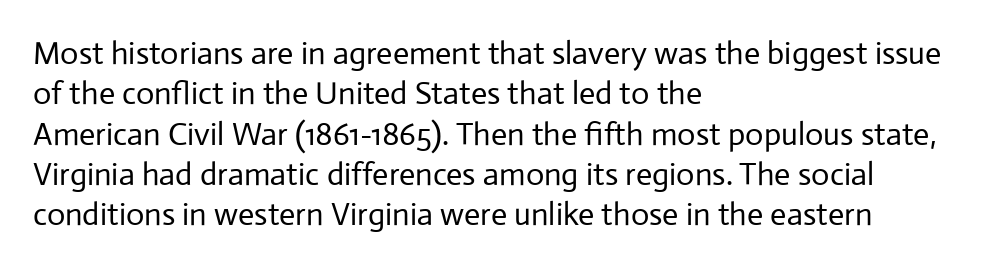
This is the regular roman posture of the typeface. Leading matches the norm, producing a regular column. Caption: multi-line text, flush left, ragged right. A typesetter would call this proportional, since set widths differ per character. Heaviness? Minimal to ordinary, like unemphasized prose.
